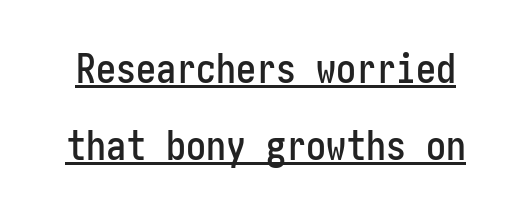
Looks like someone drew a line under every word here. The tracking reads as untouched default to a designer's eye. The rendering uses a large line-height, opening up the rows. A typesetter would mark this as roman, not italic.
